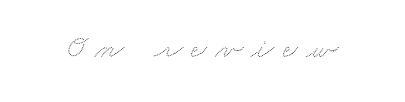
The image shows 33 px wide type; set unusually wide letter spacing (+0.26 em), not underlined; low stroke contrast and a small x-height.
